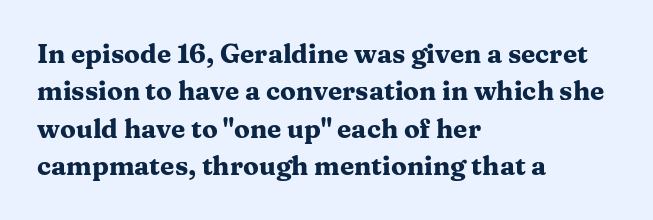
When letters stand straight like this, we call the style roman or upright. A clean baseline with only descenders dipping below it. Horizontally, the lines are justified to the leading edge only. Is there much room between lines? A standard amount, neither cramped nor airy.
